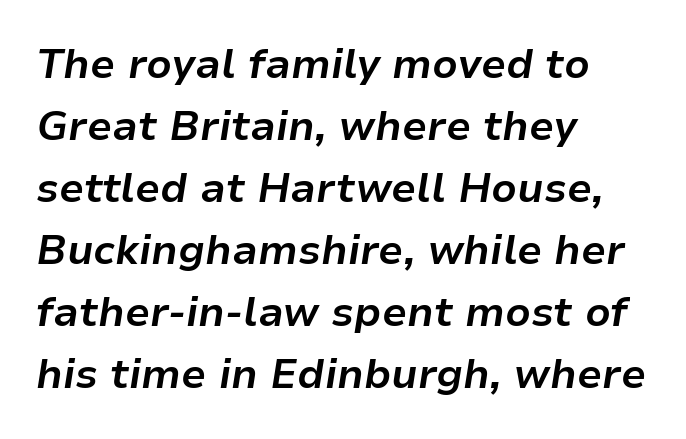
The image shows 41 px bold type, italic (leaning right); set left-aligned, normal line spacing (1.51x), normal letter spacing, not underlined; low stroke contrast and a medium x-height.
